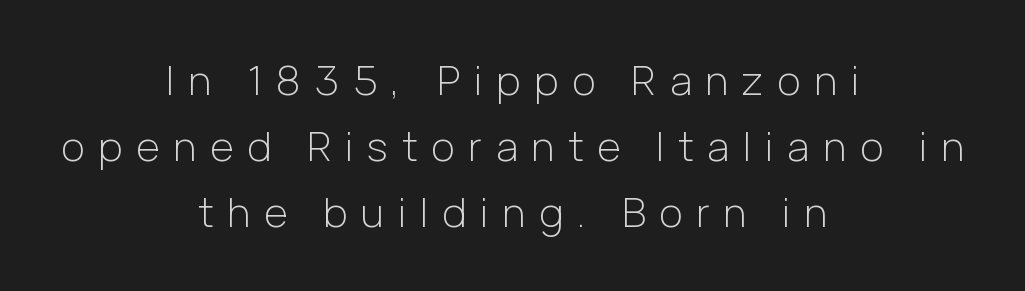
The lines sit at an ordinary, default distance from one another. Vertical stems look standard width or narrower in stroke. Quick note: not italic, upright. A bare baseline throughout the passage. Serifs: no, the terminals of the letterforms are clean. These lines are rendered in a variable-pitch font.
